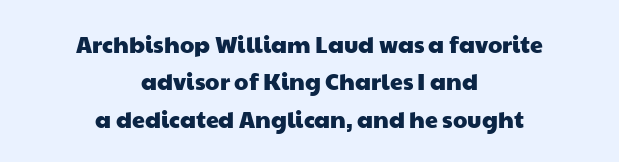
Q: Is the text underlined? A: No.
Q: How is the paragraph aligned? A: Centered.
Q: Is the spacing between letters normal or unusually wide? A: Normal.
Q: Is the spacing between lines tight, normal or loose? A: Normal.
